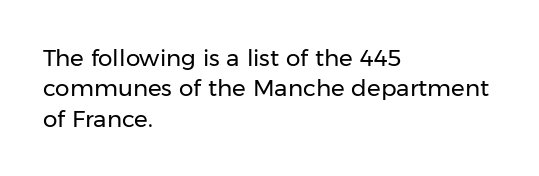
{"italic": "no", "bold": "no", "underline": "no", "align": "left", "line_spacing": "normal", "line_spacing_ratio": 1.32, "letter_spacing": "normal", "letter_spacing_em": 0.0, "glyph_px": 23}
